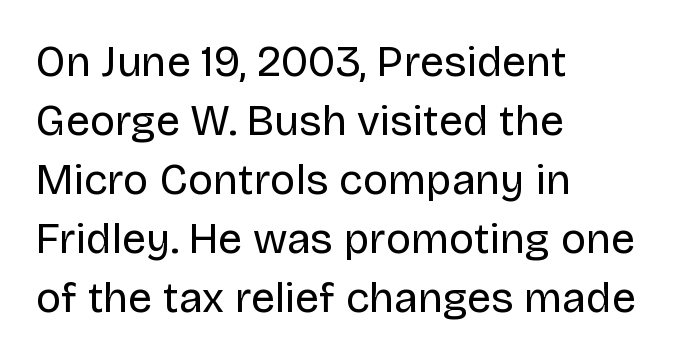
The axis of the letterforms is exactly vertical. Counters stay open thanks to moderate or lighter strokes. A classic flush-left, rag-right setting is used for this passage. Honestly, the letter spacing is just normal — you wouldn't notice it. The glyphs are unaccompanied by any horizontal stroke below them. The passage shown is typed in a proportional face where columns would drift.
